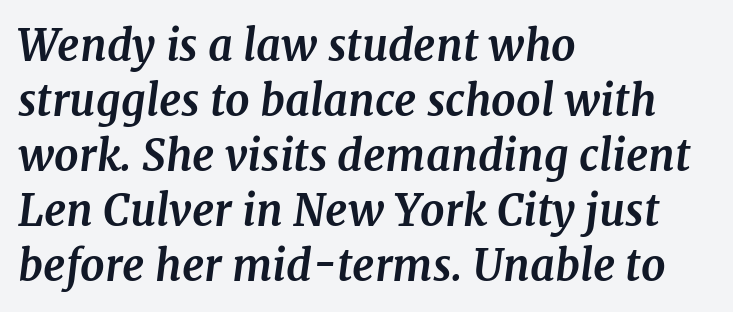
{"serif": "yes", "italic": "yes", "lean": "right", "slant_degrees": 7, "bold": "yes", "weight": "bold", "width": "normal", "stroke_contrast": "medium", "x_height": "medium", "monospaced": "no", "underline": "no", "align": "left", "line_spacing": "normal", "line_spacing_ratio": 1.28, "letter_spacing": "normal", "letter_spacing_em": 0.0, "glyph_px": 43}
